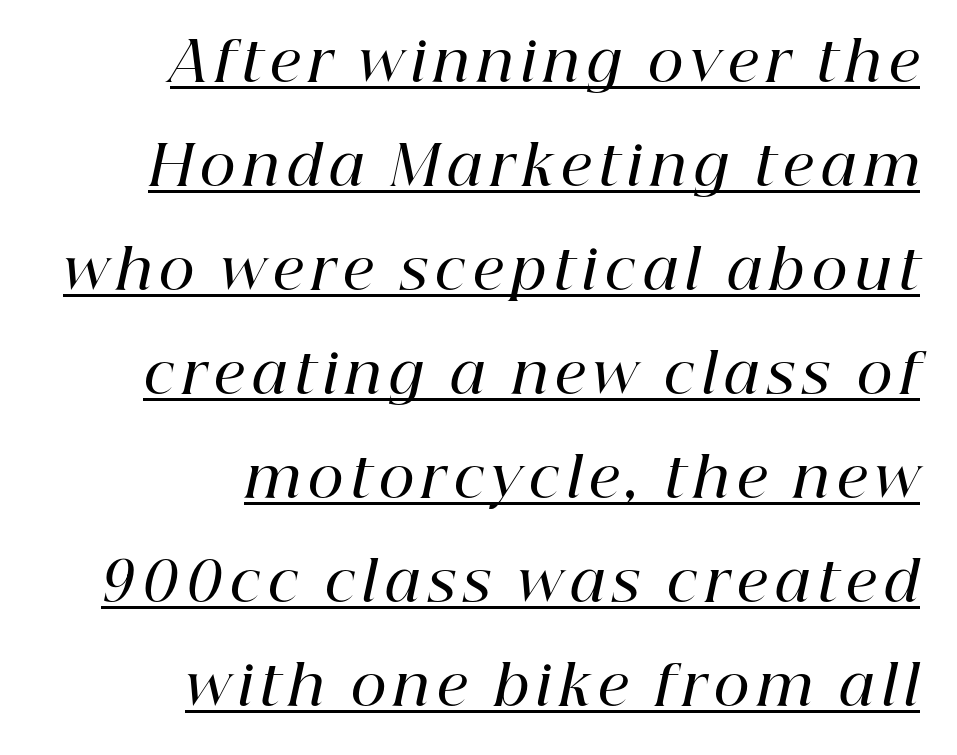
Italic: yes, the glyphs are oblique. The typesetting leans somewhat heavy: a semibold. Looks like regular typesetting: each glyph gets only the width it needs. Is the block centered? No — it sits flush against the right margin. A serif font was chosen for this passage. Has an underline been added? It has.
